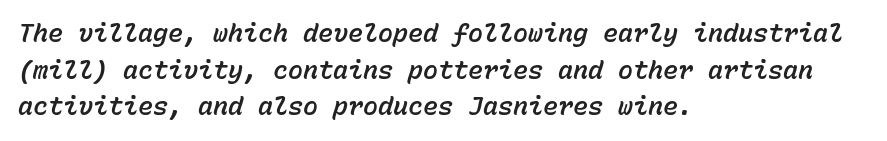
The image shows 25 px text type, italic (leaning right); set left-aligned, normal line spacing (1.47x), normal letter spacing, not underlined.
